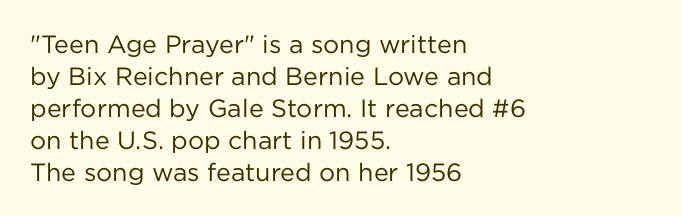
{"italic": "no", "bold": "no", "underline": "no", "align": "left", "line_spacing": "normal", "line_spacing_ratio": 1.28, "letter_spacing": "normal", "letter_spacing_em": 0.0, "glyph_px": 25}
